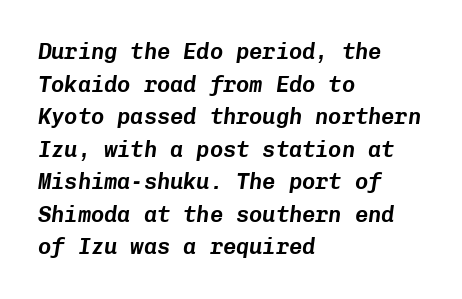
Which margin do the lines hug? The left one — the right edge is uneven. Interline gaps are of average width in this sample. Nothing unusual about the tracking: characters are spaced as the font intends. The passage shown is not underscored anywhere.
